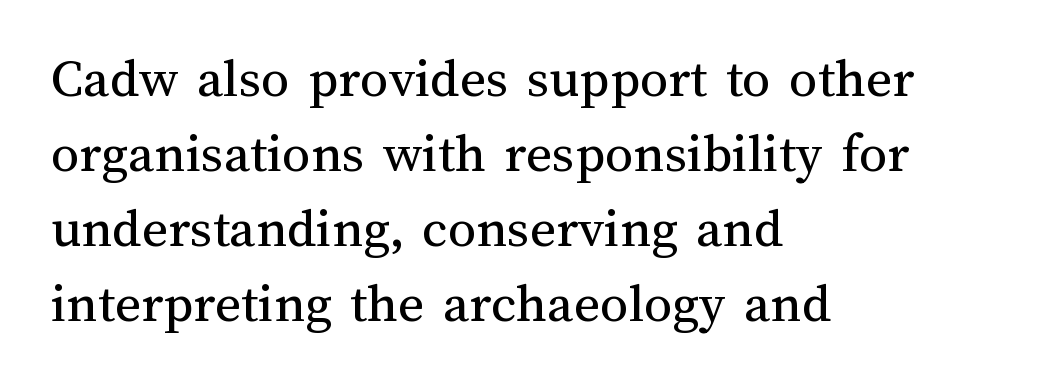
When letters stand straight like this, we call the style roman or upright. The weight tops out at a normal text grade. The string is rendered with underlining switched off. The passage shown has conventional tracking throughout.
